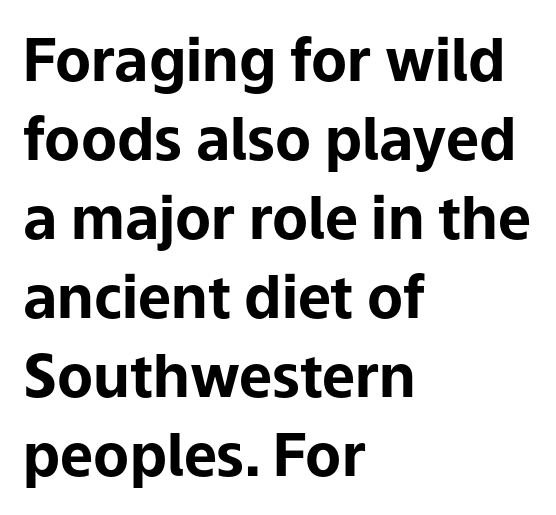
Q: Is the text bold? A: Yes.
Q: Is the text italic (slanted)? A: No, it is upright.
Q: Is the typeface a serif or a sans-serif typeface? A: Sans-serif.
Q: Is the text underlined? A: No.
Q: How is the paragraph aligned? A: Left-aligned.
Q: Is the spacing between letters normal or unusually wide? A: Normal.
Q: Is the spacing between lines tight, normal or loose? A: Normal.
Q: Width (condensed, normal, or wide)? A: Normal.
Q: Stroke contrast? A: Low.
Q: x-height? A: Medium.
Q: Monospaced? A: No.
